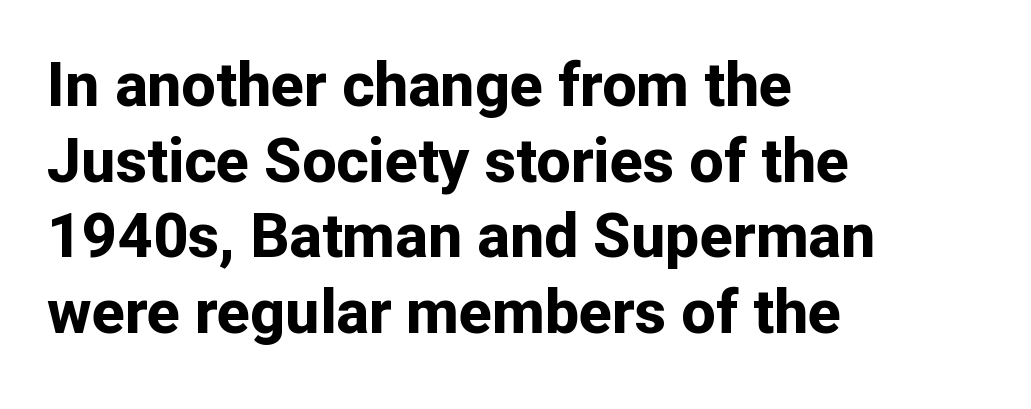
Short note: letters normally spaced. Rule under the text: the space is simply empty. The lettering stays uniformly vertical, giving the passage a roman look. Alignment: flush left. Heavy-handed strokes throughout: this text is bold.
